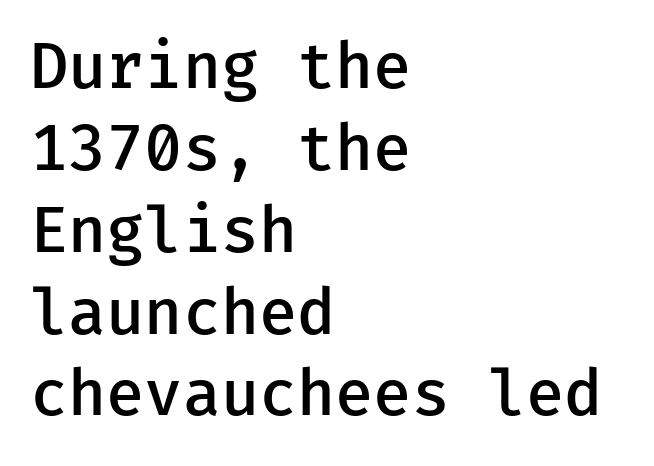
{"serif": "no", "italic": "no", "bold": "semi", "weight": "semibold", "width": "normal", "stroke_contrast": "low", "x_height": "medium", "underline": "no", "align": "left", "line_spacing": "normal", "line_spacing_ratio": 1.32, "letter_spacing": "normal", "letter_spacing_em": 0.0, "glyph_px": 62}
